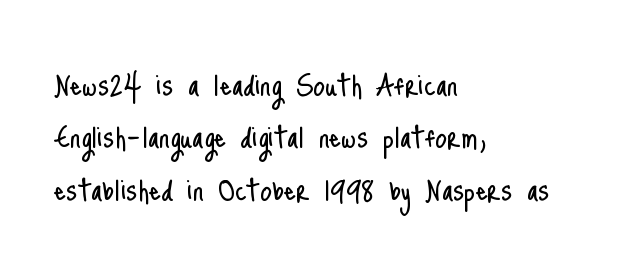
Q: Is the text bold? A: No.
Q: Is the text italic (slanted)? A: No, it is upright.
Q: Is the typeface a serif or a sans-serif typeface? A: Sans-serif.
Q: Is the text underlined? A: No.
Q: How is the paragraph aligned? A: Left-aligned.
Q: Is the spacing between letters normal or unusually wide? A: Normal.
Q: Is the spacing between lines tight, normal or loose? A: Normal.
Q: Width (condensed, normal, or wide)? A: Condensed.
Q: Stroke contrast? A: Low.
Q: x-height? A: Small.
Q: Monospaced? A: No.
